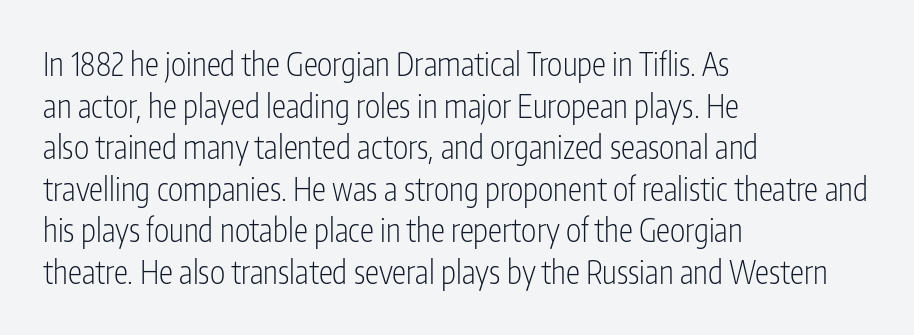
The image shows 32 px light, condensed sans-serif type, upright; set left-aligned, normal line spacing (1.3x), normal letter spacing, not underlined; low stroke contrast and a medium x-height.
